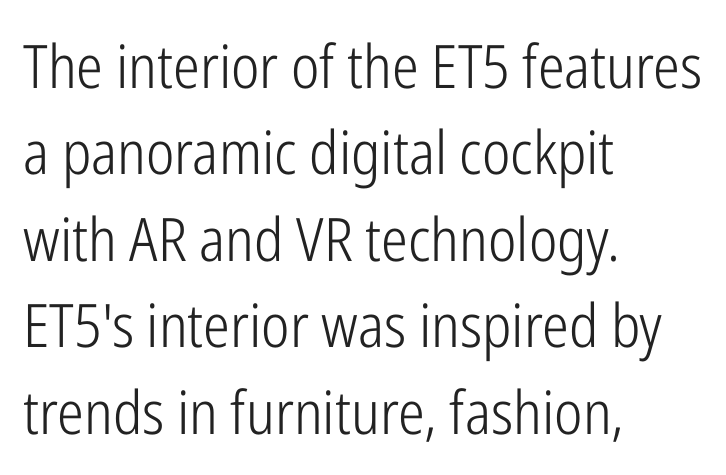
{"serif": "no", "italic": "no", "bold": "no", "weight": "light", "width": "condensed", "stroke_contrast": "low", "x_height": "medium", "monospaced": "no", "underline": "no", "align": "left", "line_spacing": "normal", "line_spacing_ratio": 1.44, "letter_spacing": "normal", "letter_spacing_em": 0.0, "glyph_px": 60}
